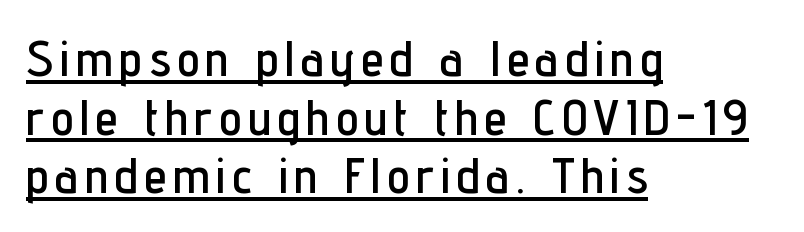
{"serif": "no", "italic": "no", "width": "condensed", "stroke_contrast": "low", "x_height": "medium", "monospaced": "no", "underline": "yes", "align": "left", "line_spacing": "tight", "line_spacing_ratio": 1.15, "glyph_px": 51}
